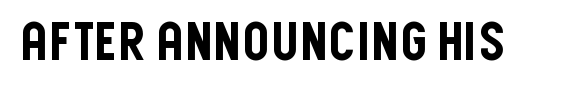
The image shows 53 px condensed sans-serif type, upright; set normal letter spacing, not underlined; low stroke contrast and a large x-height.
